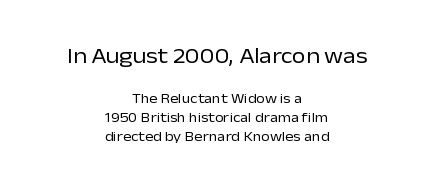
Note: larger setting up top, smaller setting below. Decoration check: the copy has no underline. The passage shown has conventional tracking throughout. A normal amount of white space separates one row of letters from the next.
